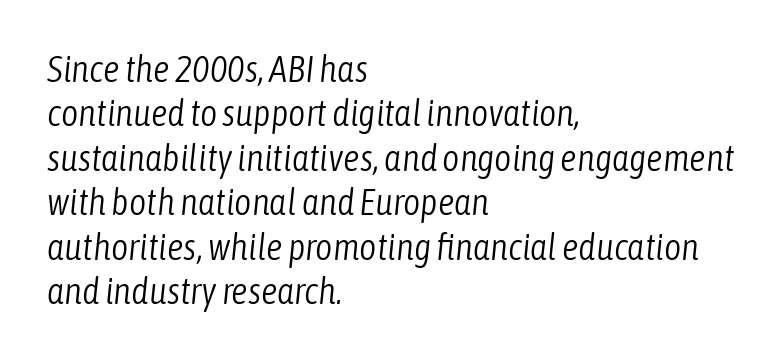
Standard letterfit; no display-style spreading of the glyphs. The compositor pushed each line to the left boundary. Is the type heavy? It reads as light-to-regular instead. Lines of text with bare space underneath. Yep, that's italic — everything's leaning. Looks like regular typesetting: each glyph gets only the width it needs.
